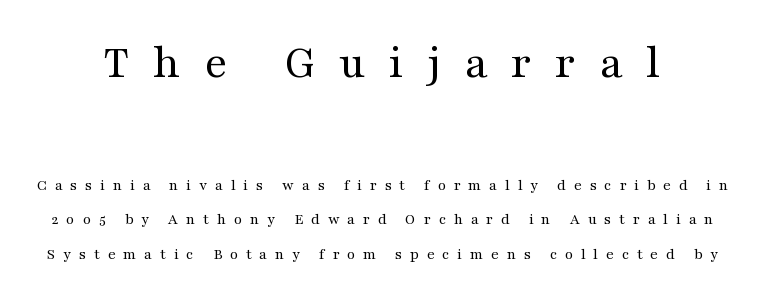
These lines are rendered in a variable-pitch font. These glyphs show unthickened strokes, regular width or finer. Notice how the stems are strictly vertical — no italics here. Vertical spacing — loose.
